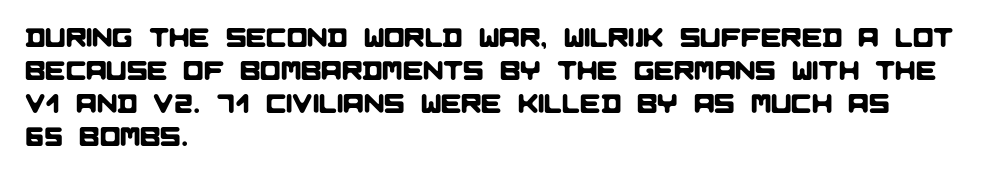
Q: Is the text underlined? A: No.
Q: How is the paragraph aligned? A: Left-aligned.
Q: Is the spacing between letters normal or unusually wide? A: Normal.
